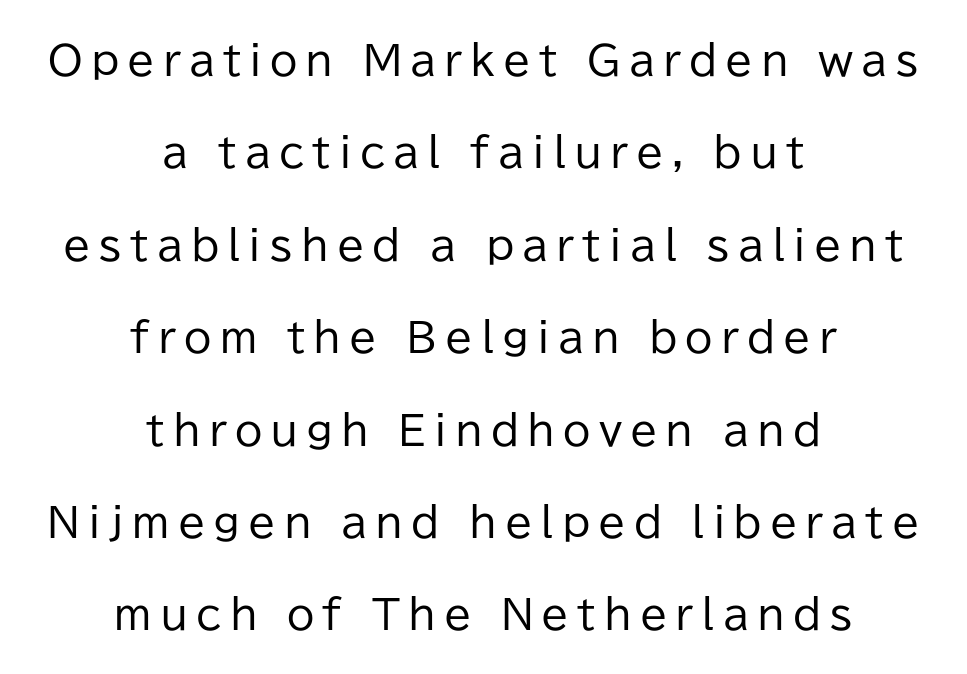
Q: Is the text bold? A: No.
Q: Is the text italic (slanted)? A: No, it is upright.
Q: Is the typeface a serif or a sans-serif typeface? A: Sans-serif.
Q: Is the text underlined? A: No.
Q: How is the paragraph aligned? A: Centered.
Q: Is the spacing between letters normal or unusually wide? A: Unusually wide.
Q: Is the spacing between lines tight, normal or loose? A: Loose.
Q: Width (condensed, normal, or wide)? A: Normal.
Q: Stroke contrast? A: Low.
Q: x-height? A: Medium.
Q: Monospaced? A: No.
